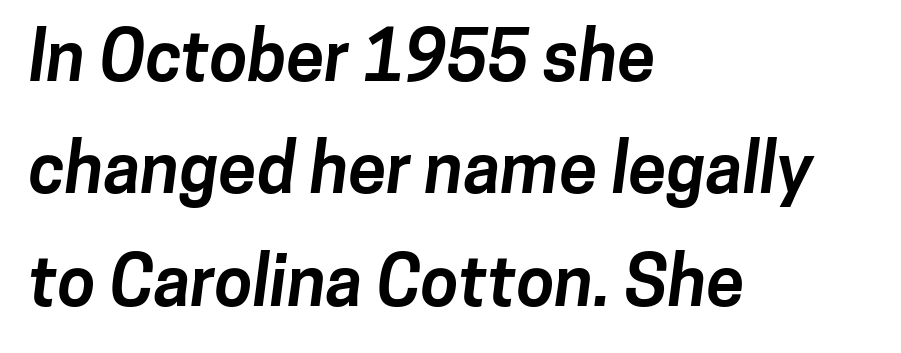
The image shows 69 px bold sans-serif type; set left-aligned, normal line spacing (1.63x), normal letter spacing, not underlined; low stroke contrast and a medium x-height.
